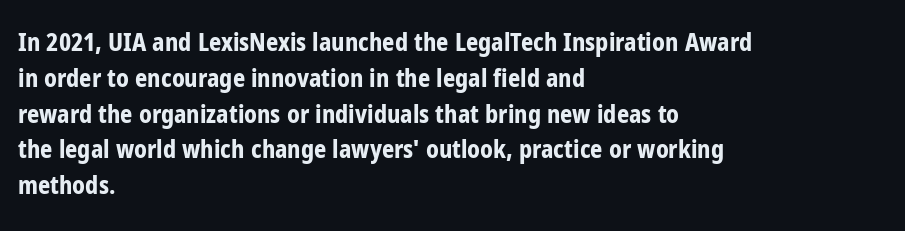
Q: Is the text bold? A: Yes.
Q: Is the text italic (slanted)? A: No, it is upright.
Q: Is the text underlined? A: No.
Q: How is the paragraph aligned? A: Left-aligned.
Q: Is the spacing between letters normal or unusually wide? A: Normal.
Q: Is the spacing between lines tight, normal or loose? A: Normal.
